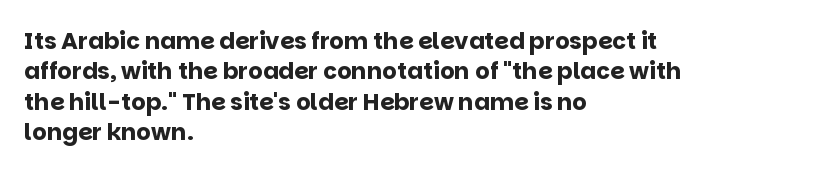
The image shows 23 px bold type, upright; set left-aligned, normal line spacing (1.32x), normal letter spacing, not underlined.
